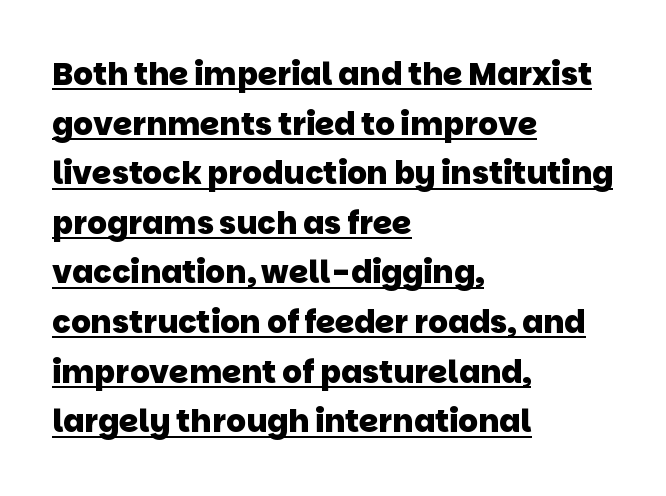
Compared with typical body copy, the letter spacing here is the same. Classification — sans serif. Regarding leading, the lines here are spaced in the standard way. The typesetter chose a ragged-right arrangement here.
